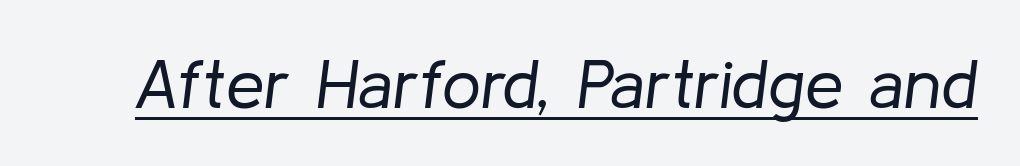
The image shows 69 px regular-weight type, italic (leaning right); set normal letter spacing, underlined; low stroke contrast and a medium x-height.
